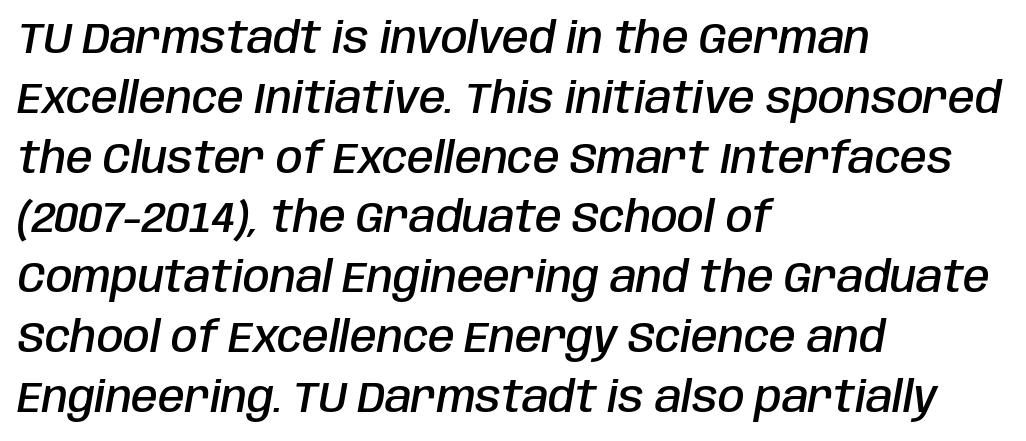
Q: Is the text bold? A: Semi-bold.
Q: Is the text italic (slanted)? A: Yes, it leans right by about 10 degrees.
Q: Is the text underlined? A: No.
Q: How is the paragraph aligned? A: Left-aligned.
Q: Is the spacing between letters normal or unusually wide? A: Normal.
Q: Is the spacing between lines tight, normal or loose? A: Normal.
Q: Width (condensed, normal, or wide)? A: Condensed.
Q: Stroke contrast? A: Low.
Q: x-height? A: Large.
Q: Monospaced? A: No.
